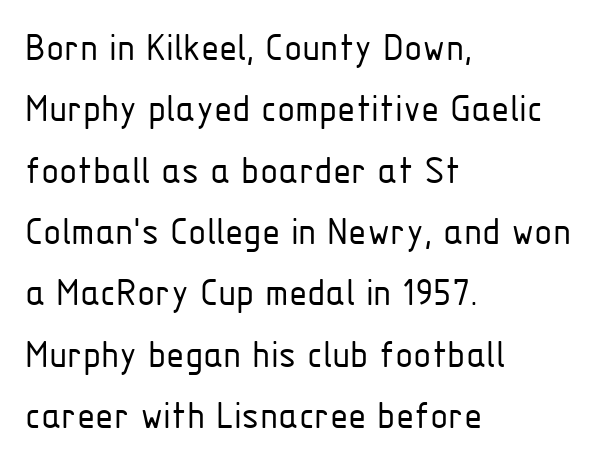
The image shows 42 px light, condensed sans-serif type, upright; set left-aligned, normal line spacing (1.46x), normal letter spacing, not underlined; low stroke contrast and a medium x-height.
